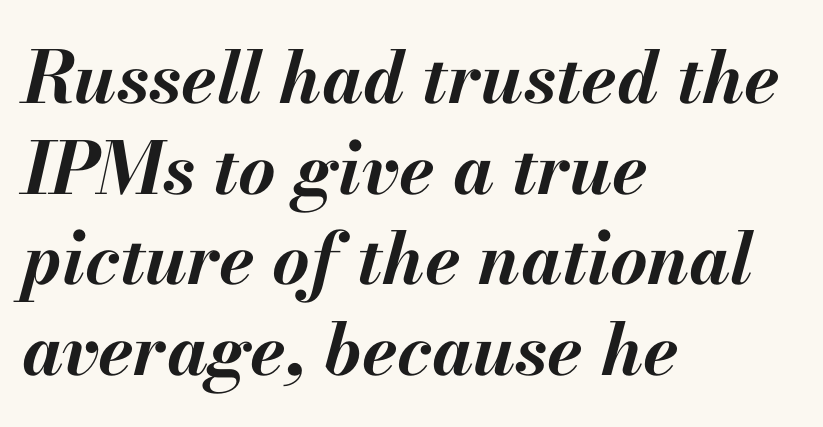
The font's italic variant was chosen for this text. A classic flush-left, rag-right setting is used for this passage. Nothing unusual about the tracking: characters are spaced as the font intends. The line-height multiplier appears to be the usual default. A full-strength bold gives these letters their thick strokes.
